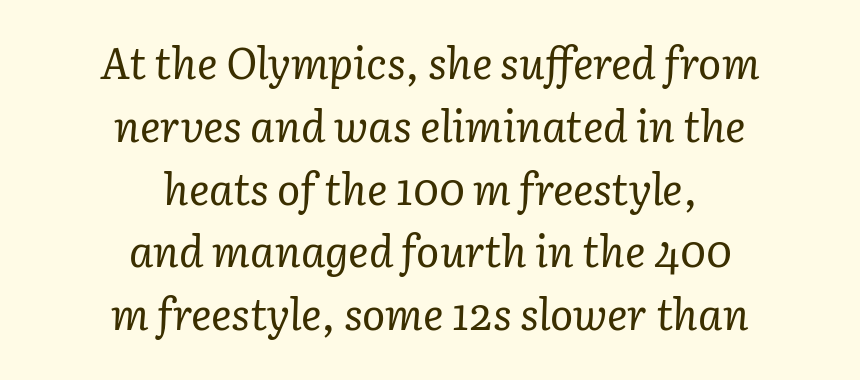
Q: Is the text bold? A: No.
Q: Is the text italic (slanted)? A: Yes, it leans right by about 3 degrees.
Q: Is the typeface a serif or a sans-serif typeface? A: Serif.
Q: Is the text underlined? A: No.
Q: How is the paragraph aligned? A: Centered.
Q: Is the spacing between letters normal or unusually wide? A: Normal.
Q: Is the spacing between lines tight, normal or loose? A: Normal.
Q: Width (condensed, normal, or wide)? A: Normal.
Q: Stroke contrast? A: Low.
Q: x-height? A: Medium.
Q: Monospaced? A: No.
